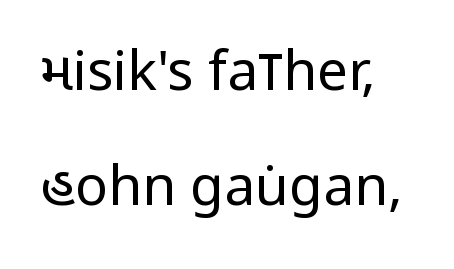
{"serif": "no", "italic": "no", "bold": "no", "weight": "regular", "width": "condensed", "stroke_contrast": "low", "x_height": "large", "monospaced": "no", "underline": "no", "align": "left", "line_spacing": "loose", "line_spacing_ratio": 2.1, "letter_spacing": "normal", "letter_spacing_em": 0.0, "glyph_px": 55}
